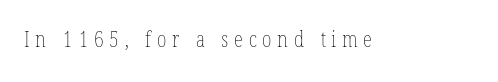
Stroke thickness stays within the range of a standard reading face or lighter. What stands out about the letter spacing? Its width — letters are far apart. A bare baseline throughout the passage. Every character sits straight up, as roman type does.
